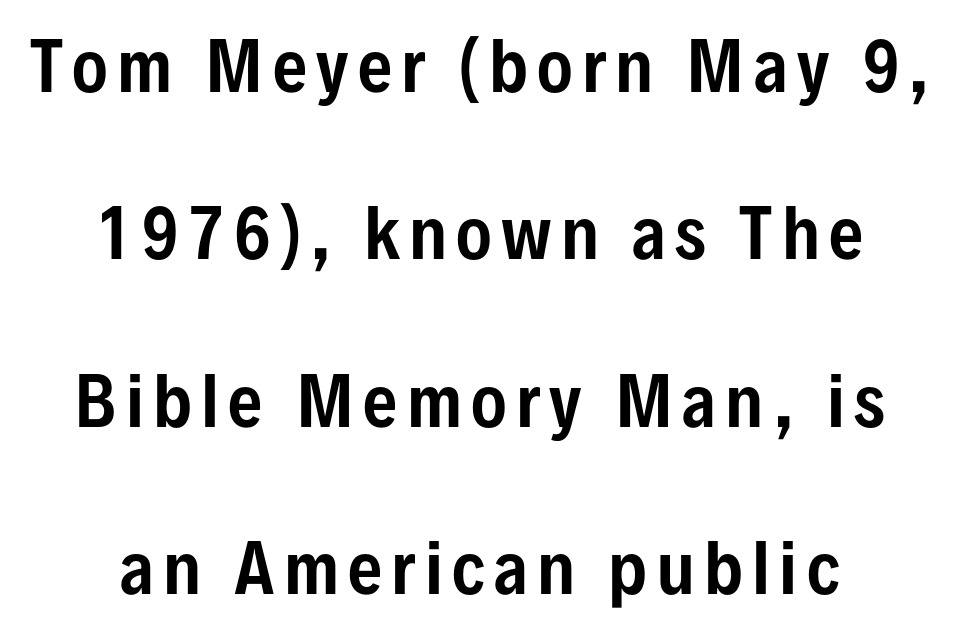
Type without underlining. Summary of vertical rhythm: relaxed, with wide interline spacing. Stroke terminals: plain, sans-serif. Characters remain perfectly vertical along every line.
